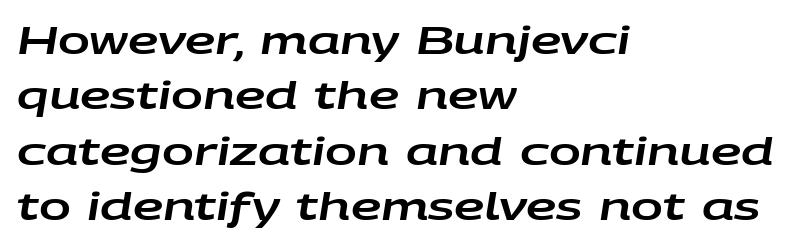
The image shows 38 px wide type, italic (leaning right); set left-aligned, normal line spacing (1.46x), normal letter spacing, not underlined; low stroke contrast and a large x-height.
